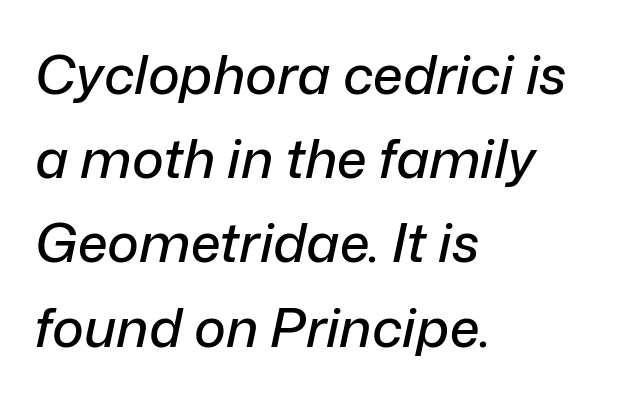
{"italic": "yes", "lean": "right", "slant_degrees": 12, "width": "normal", "stroke_contrast": "low", "x_height": "medium", "monospaced": "no", "underline": "no", "align": "left", "line_spacing": "normal", "line_spacing_ratio": 1.56, "letter_spacing": "normal", "letter_spacing_em": 0.0, "glyph_px": 54}
